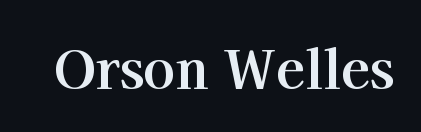
{"serif": "yes", "italic": "no", "bold": "yes", "weight": "bold", "width": "normal", "stroke_contrast": "high", "x_height": "medium", "monospaced": "no", "underline": "no", "letter_spacing": "normal", "letter_spacing_em": 0.0, "glyph_px": 53}
